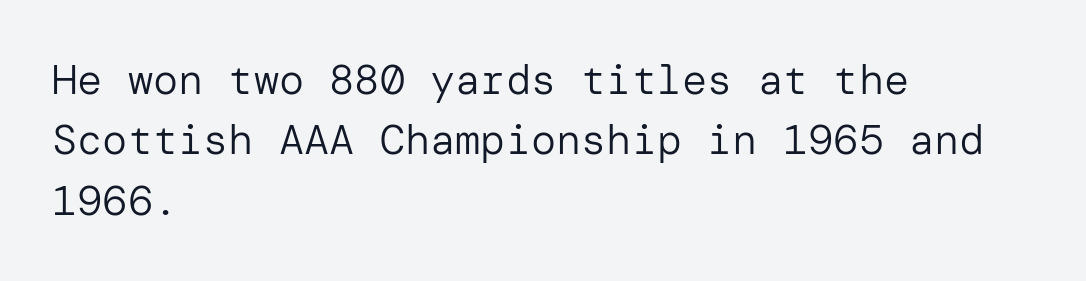
Q: Is the text bold? A: No.
Q: Is the text italic (slanted)? A: No, it is upright.
Q: Is the typeface a serif or a sans-serif typeface? A: Sans-serif.
Q: Is the text underlined? A: No.
Q: How is the paragraph aligned? A: Left-aligned.
Q: Is the spacing between letters normal or unusually wide? A: Normal.
Q: Is the spacing between lines tight, normal or loose? A: Normal.
Q: Width (condensed, normal, or wide)? A: Normal.
Q: Stroke contrast? A: Low.
Q: x-height? A: Medium.
